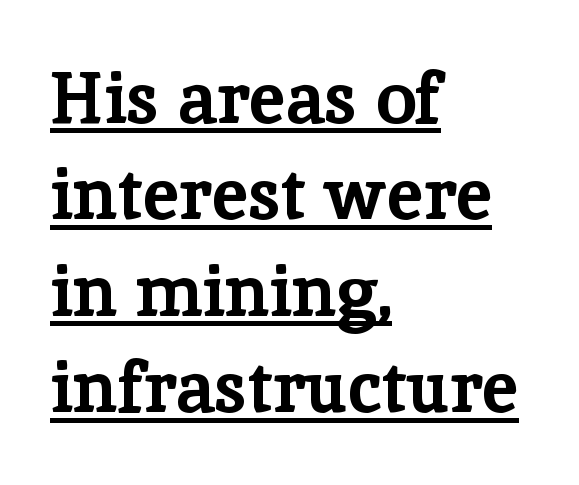
{"serif": "yes", "italic": "no", "bold": "yes", "weight": "bold", "width": "normal", "stroke_contrast": "low", "x_height": "medium", "monospaced": "no", "underline": "yes", "align": "left", "line_spacing": "normal", "line_spacing_ratio": 1.34, "letter_spacing": "normal", "letter_spacing_em": 0.0, "glyph_px": 72}
